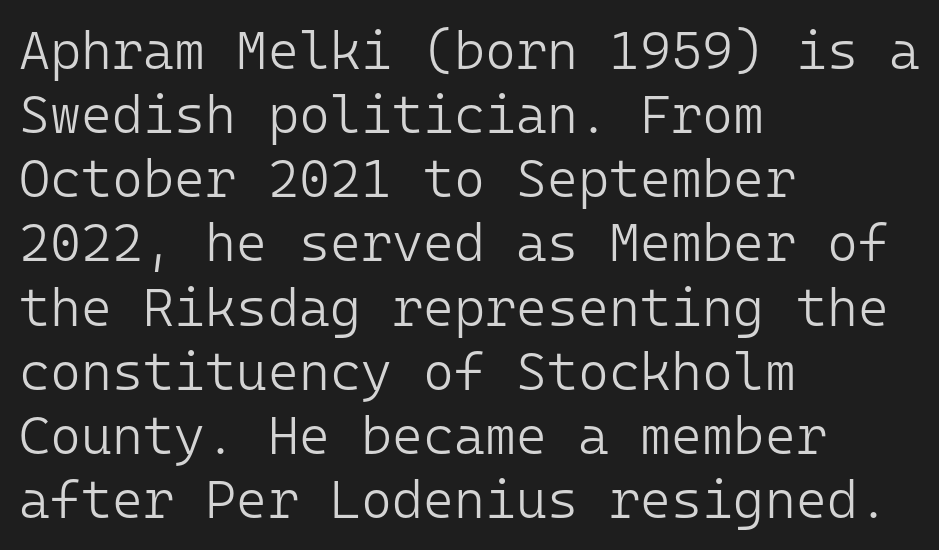
This sample has the even, mechanical cadence of fixed-width lettering. Plain, unruled lines of type. Ordinary non-slanted type is in use. Notice how the passage keeps a crisp vertical edge on the left only.
